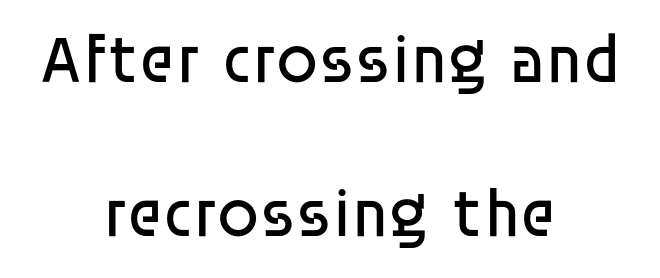
Q: Is the text bold? A: No.
Q: Is the text italic (slanted)? A: No, it is upright.
Q: Is the typeface a serif or a sans-serif typeface? A: Sans-serif.
Q: Is the text underlined? A: No.
Q: How is the paragraph aligned? A: Centered.
Q: Is the spacing between letters normal or unusually wide? A: Normal.
Q: Is the spacing between lines tight, normal or loose? A: Loose.
Q: Width (condensed, normal, or wide)? A: Normal.
Q: Stroke contrast? A: Low.
Q: x-height? A: Large.
Q: Monospaced? A: No.
